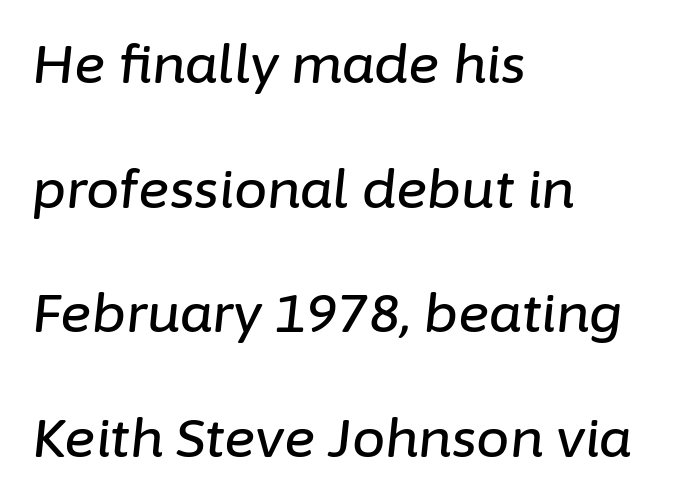
{"italic": "yes", "lean": "right", "slant_degrees": 6, "width": "normal", "stroke_contrast": "low", "x_height": "medium", "monospaced": "no", "underline": "no", "align": "left", "line_spacing": "loose", "line_spacing_ratio": 2.35, "letter_spacing": "normal", "letter_spacing_em": 0.0, "glyph_px": 53}
